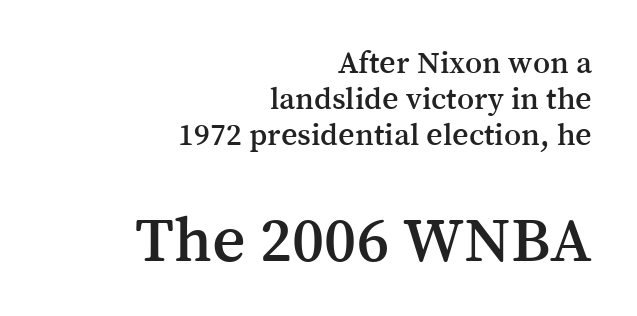
{"serif": "yes", "italic": "no", "width": "normal", "stroke_contrast": "medium", "x_height": "medium", "monospaced": "no", "underline": "no", "align": "right", "line_spacing": "tight", "line_spacing_ratio": 1.12, "letter_spacing": "normal", "letter_spacing_em": 0.0, "larger_block": "second", "size_ratio": 2.03, "glyph_px": 65}
